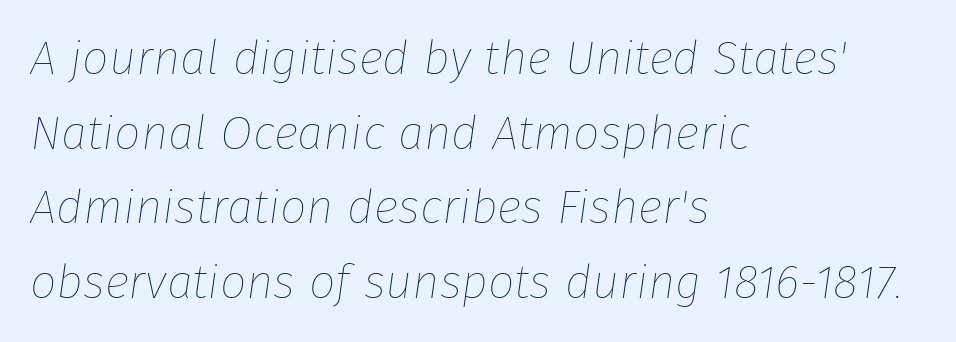
{"italic": "yes", "lean": "right", "slant_degrees": 8, "bold": "no", "weight": "thin", "width": "normal", "stroke_contrast": "low", "x_height": "medium", "monospaced": "no", "underline": "no", "align": "left", "line_spacing": "normal", "line_spacing_ratio": 1.59, "letter_spacing": "normal", "letter_spacing_em": 0.0, "glyph_px": 47}
